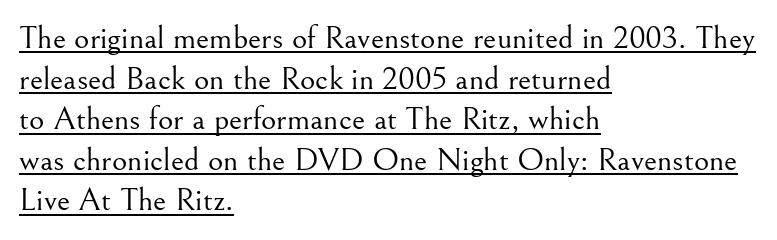
Q: Is the text bold? A: No.
Q: Is the text italic (slanted)? A: No, it is upright.
Q: Is the typeface a serif or a sans-serif typeface? A: Serif.
Q: Is the text underlined? A: Yes.
Q: How is the paragraph aligned? A: Left-aligned.
Q: Is the spacing between letters normal or unusually wide? A: Normal.
Q: Width (condensed, normal, or wide)? A: Normal.
Q: Stroke contrast? A: Medium.
Q: x-height? A: Small.
Q: Monospaced? A: No.
